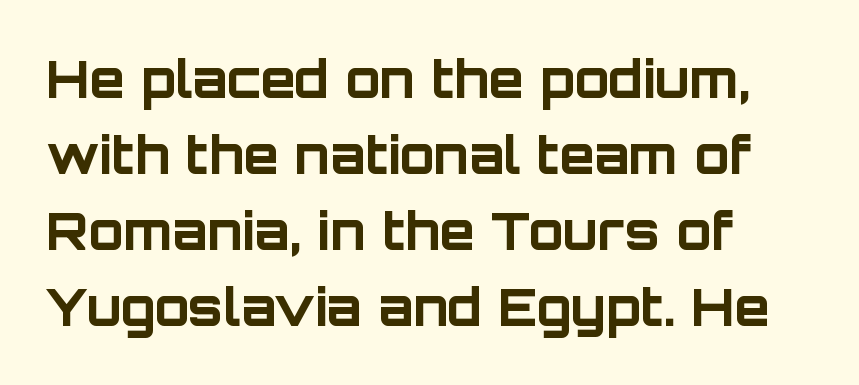
The image shows 51 px bold sans-serif type, upright; set left-aligned, normal line spacing (1.49x), normal letter spacing, not underlined; low stroke contrast and a large x-height.
